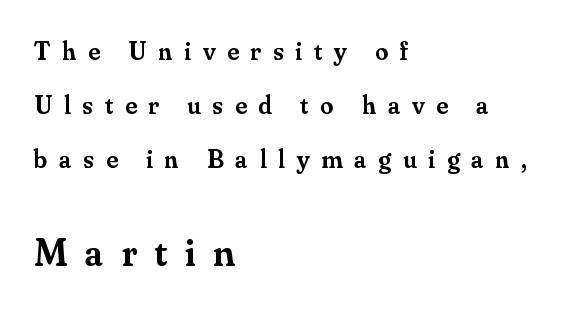
The image shows 39 px semibold serif type, upright; set left-aligned, loose line spacing (2.07x), unusually wide letter spacing (+0.46 em), not underlined; the second (bottom) block is 1.5x larger; medium stroke contrast and a small x-height.
